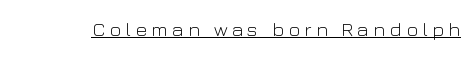
The image shows 20 px text type, upright; set unusually wide letter spacing (+0.22 em), underlined.
